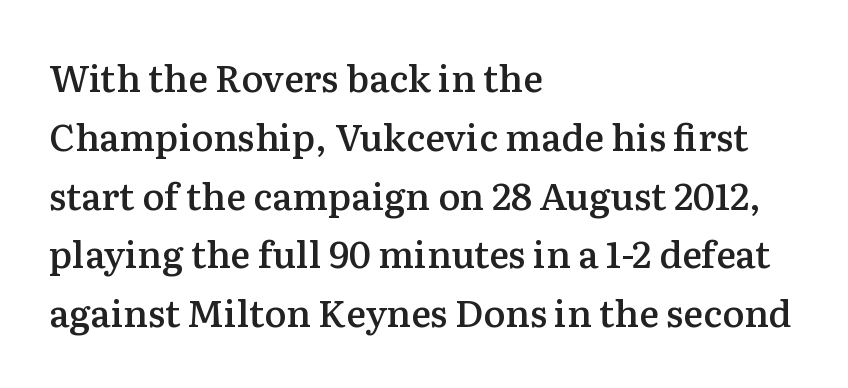
Q: Is the text bold? A: Semi-bold.
Q: Is the text italic (slanted)? A: No, it is upright.
Q: Is the typeface a serif or a sans-serif typeface? A: Serif.
Q: Is the text underlined? A: No.
Q: How is the paragraph aligned? A: Left-aligned.
Q: Is the spacing between letters normal or unusually wide? A: Normal.
Q: Is the spacing between lines tight, normal or loose? A: Normal.
Q: Width (condensed, normal, or wide)? A: Normal.
Q: Stroke contrast? A: Medium.
Q: x-height? A: Medium.
Q: Monospaced? A: No.
